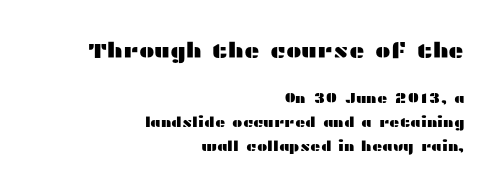
The horizontal fit of the characters is conventional and even. Only glyphs here, with clear space below each row. Does the lettering tilt? It doesn't — this is upright. The letters in the upper block stand taller than those in the block below. The rendering uses a moderate line-height, typical for paragraphs. Alignment: flush right.
